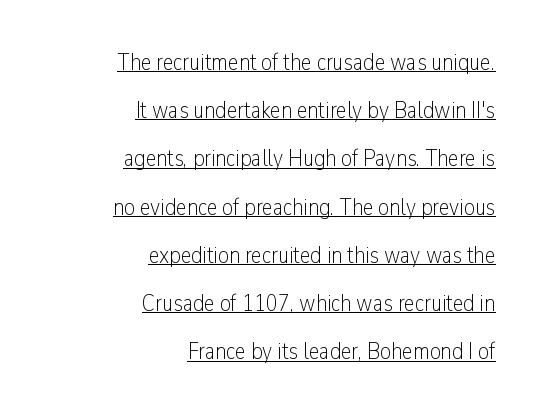
The image shows 24 px text type, upright; set right-aligned, loose line spacing (2.01x), normal letter spacing, underlined.
